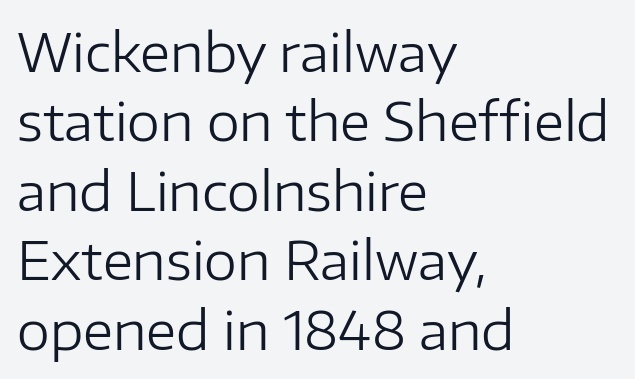
The specimen omits any rule beneath the text block's lines. Line starts are locked; line ends wander. These lines keep a tight, regular rhythm from letter to letter. The lines sit at an ordinary, default distance from one another.
